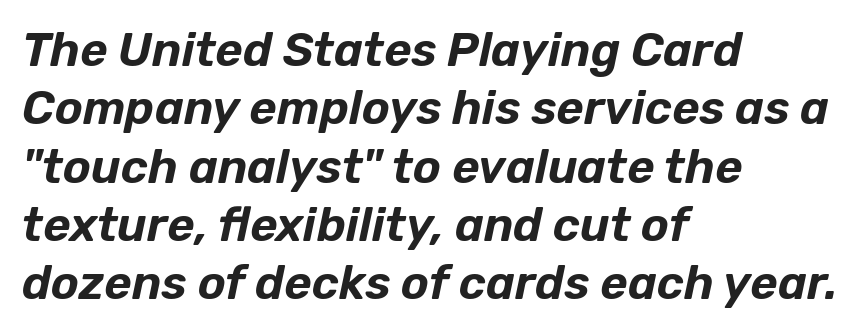
The image shows 47 px text type, italic (leaning right); set left-aligned, line spacing 1.24x, normal letter spacing, not underlined; low stroke contrast and a medium x-height.
